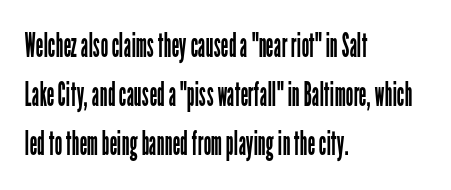
{"serif": "no", "italic": "no", "bold": "no", "weight": "regular", "width": "condensed", "stroke_contrast": "low", "x_height": "medium", "monospaced": "no", "underline": "no", "align": "left", "line_spacing": "normal", "line_spacing_ratio": 1.44, "letter_spacing": "normal", "letter_spacing_em": 0.0, "glyph_px": 34}
